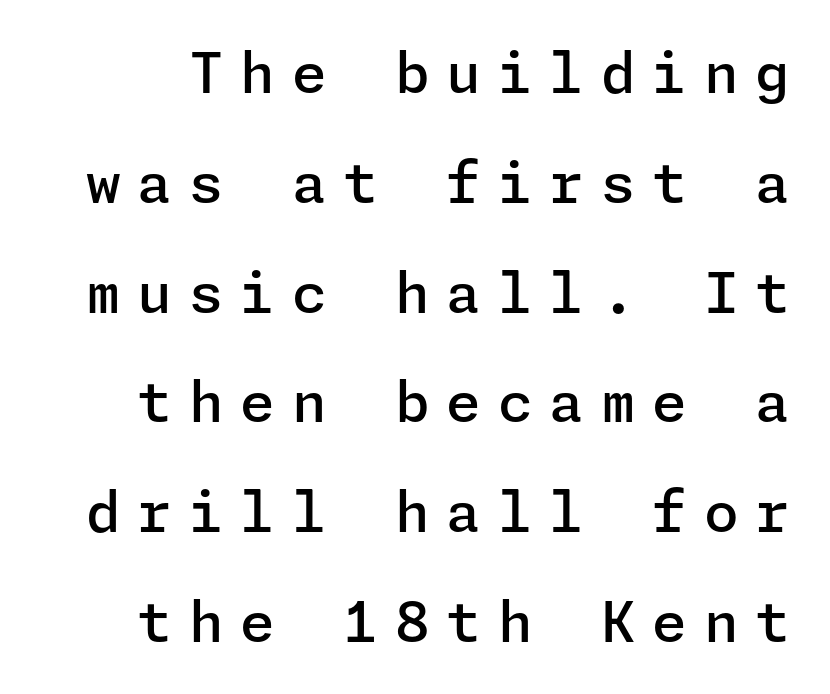
Q: Is the text bold? A: Semi-bold.
Q: Is the text italic (slanted)? A: No, it is upright.
Q: Is the typeface a serif or a sans-serif typeface? A: Sans-serif.
Q: Is the text underlined? A: No.
Q: Is the spacing between letters normal or unusually wide? A: Unusually wide.
Q: Is the spacing between lines tight, normal or loose? A: Loose.
Q: Width (condensed, normal, or wide)? A: Normal.
Q: Stroke contrast? A: Low.
Q: x-height? A: Medium.
